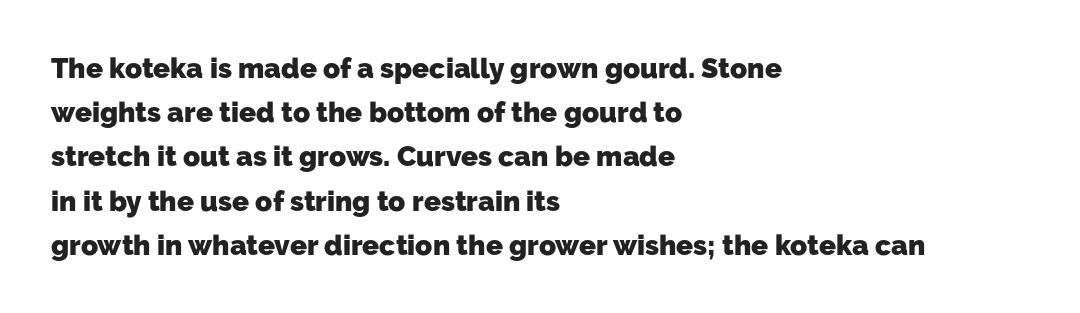
Q: Is the text bold? A: Yes.
Q: Is the typeface a serif or a sans-serif typeface? A: Sans-serif.
Q: Is the text underlined? A: No.
Q: How is the paragraph aligned? A: Left-aligned.
Q: Is the spacing between letters normal or unusually wide? A: Normal.
Q: Is the spacing between lines tight, normal or loose? A: Normal.
Q: Width (condensed, normal, or wide)? A: Normal.
Q: Stroke contrast? A: Low.
Q: x-height? A: Medium.
Q: Monospaced? A: No.
